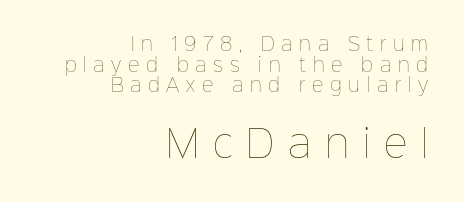
The image shows 37 px thin type, upright; set right-aligned, tight line spacing (1.15x), unusually wide letter spacing (+0.37 em), not underlined; the second (bottom) block is 2.06x larger; low stroke contrast and a medium x-height.
